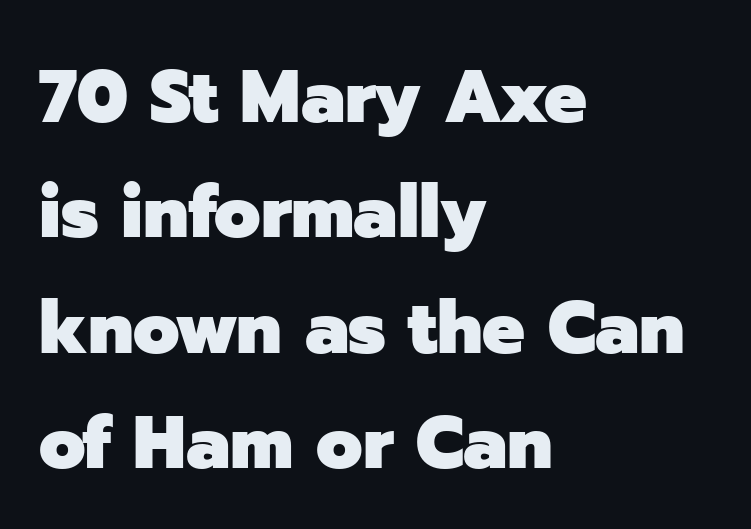
The image shows 75 px heavy sans-serif type, upright; set left-aligned, normal line spacing (1.54x), normal letter spacing, not underlined; low stroke contrast and a medium x-height.
